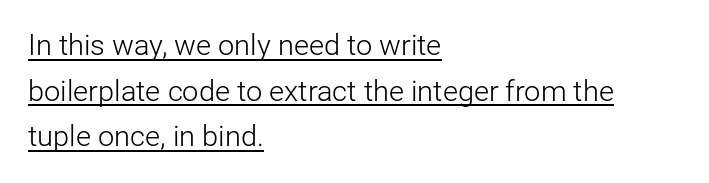
Q: Is the text bold? A: No.
Q: Is the text italic (slanted)? A: No, it is upright.
Q: Is the typeface a serif or a sans-serif typeface? A: Sans-serif.
Q: Is the text underlined? A: Yes.
Q: How is the paragraph aligned? A: Left-aligned.
Q: Is the spacing between letters normal or unusually wide? A: Normal.
Q: Is the spacing between lines tight, normal or loose? A: Normal.
Q: Width (condensed, normal, or wide)? A: Normal.
Q: Stroke contrast? A: Low.
Q: x-height? A: Medium.
Q: Monospaced? A: No.
